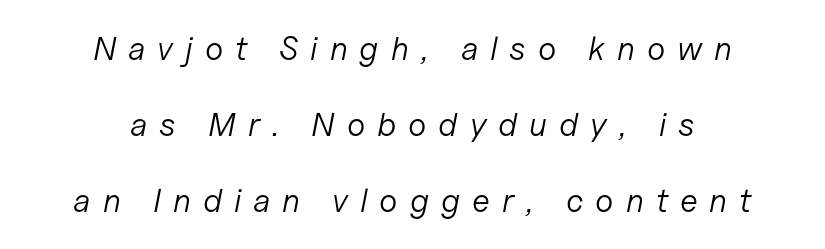
Q: Is the text bold? A: No.
Q: Is the text italic (slanted)? A: Yes, it leans right by about 11 degrees.
Q: Is the text underlined? A: No.
Q: How is the paragraph aligned? A: Centered.
Q: Is the spacing between letters normal or unusually wide? A: Unusually wide.
Q: Is the spacing between lines tight, normal or loose? A: Loose.
Q: Width (condensed, normal, or wide)? A: Normal.
Q: Stroke contrast? A: Low.
Q: x-height? A: Medium.
Q: Monospaced? A: No.
